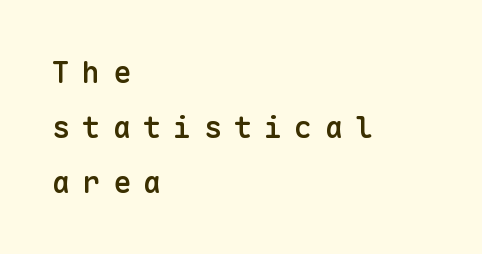
Weight check: semibold — heavier than regular, not quite bold. Nobody drew a line under any word here. Tall strokes in this sample are plumb rather than angled. Short and long lines alike share a common starting point at left.
